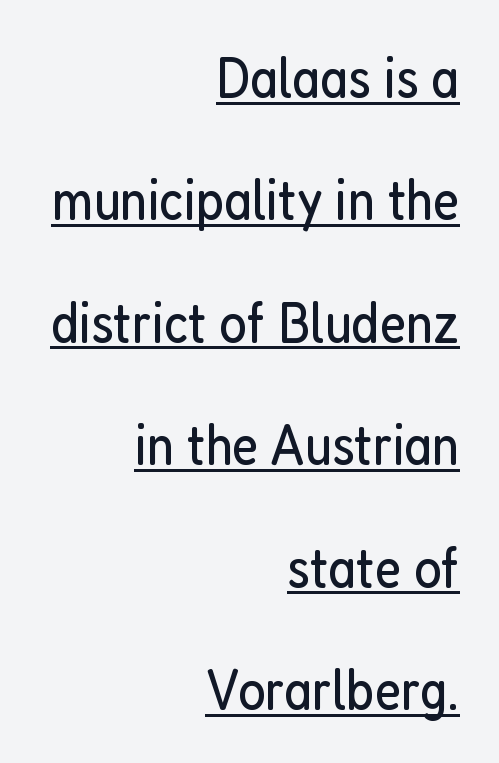
The lettering is marked with a stroke running underneath it. Think of a printed novel: that variable character pitch is what you see here. Does the lettering tilt? It doesn't — this is upright. The vertical gap from one line to the next is large.
